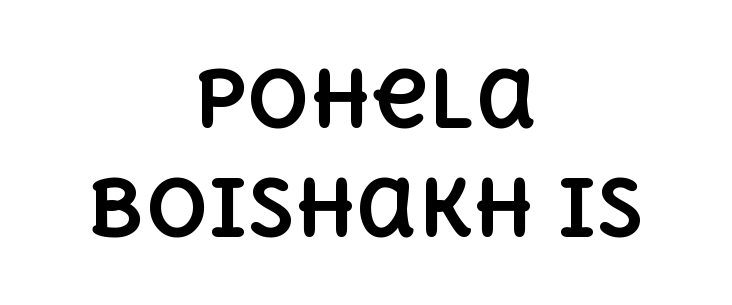
{"italic": "no", "bold": "yes", "weight": "bold", "width": "normal", "x_height": "large", "monospaced": "no", "underline": "no", "align": "center", "line_spacing": "normal", "line_spacing_ratio": 1.4, "letter_spacing": "normal", "letter_spacing_em": 0.0, "glyph_px": 78}
